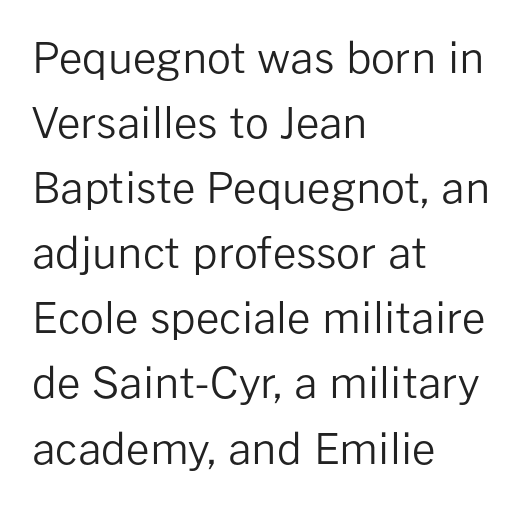
Q: Is the text bold? A: No.
Q: Is the text italic (slanted)? A: No, it is upright.
Q: Is the typeface a serif or a sans-serif typeface? A: Sans-serif.
Q: Is the text underlined? A: No.
Q: How is the paragraph aligned? A: Left-aligned.
Q: Is the spacing between letters normal or unusually wide? A: Normal.
Q: Is the spacing between lines tight, normal or loose? A: Normal.
Q: Width (condensed, normal, or wide)? A: Normal.
Q: Stroke contrast? A: Low.
Q: x-height? A: Medium.
Q: Monospaced? A: No.
